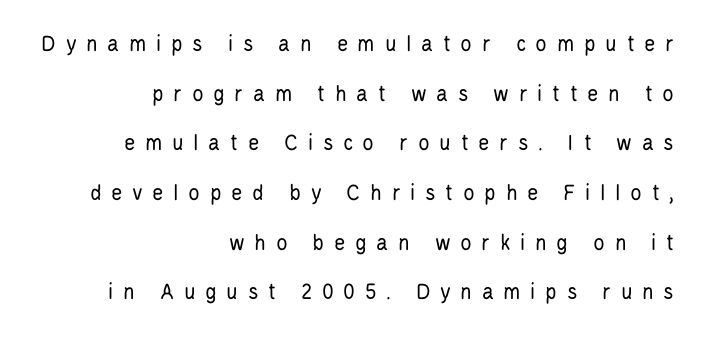
{"italic": "no", "bold": "no", "underline": "no", "align": "right", "line_spacing": "loose", "line_spacing_ratio": 2.07, "letter_spacing": "wide", "letter_spacing_em": 0.4, "glyph_px": 24}
